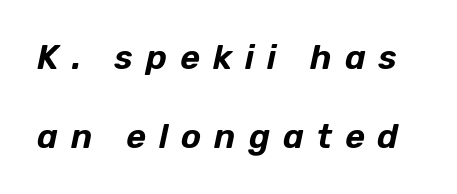
The typography opts for an oblique posture over an upright one. Plain, unruled lines of type. What's the leading like? Stretched, with rows far apart. Caption: expanded tracking, letters set apart. The rendering uses natural spacing where letterforms have individual widths.
